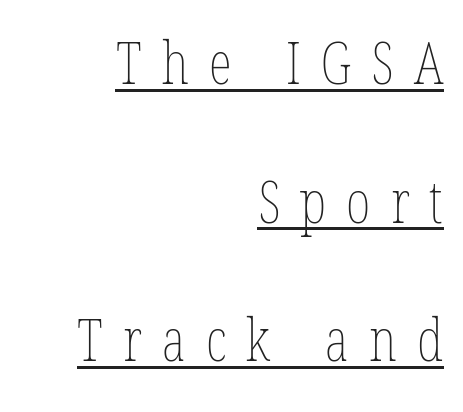
The image shows 59 px thin, condensed type; set right-aligned, loose line spacing (2.35x), unusually wide letter spacing (+0.34 em), underlined; low stroke contrast and a medium x-height.
